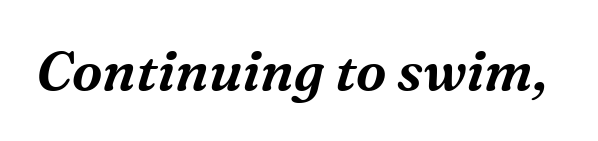
The image shows 55 px serif type, italic (leaning right); set normal letter spacing, not underlined; medium stroke contrast and a medium x-height.
